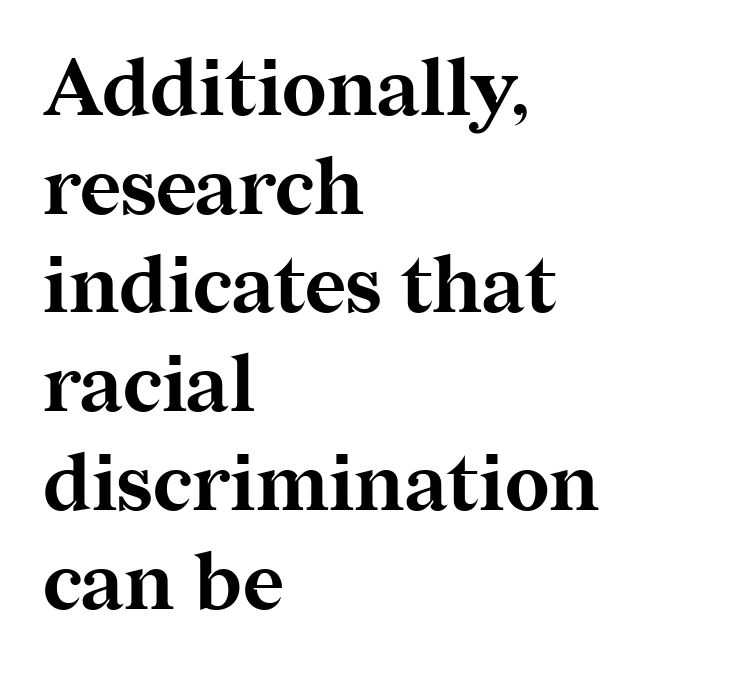
The image shows 79 px bold serif type, upright; set left-aligned, normal line spacing (1.25x), normal letter spacing, not underlined; medium stroke contrast and a medium x-height.
